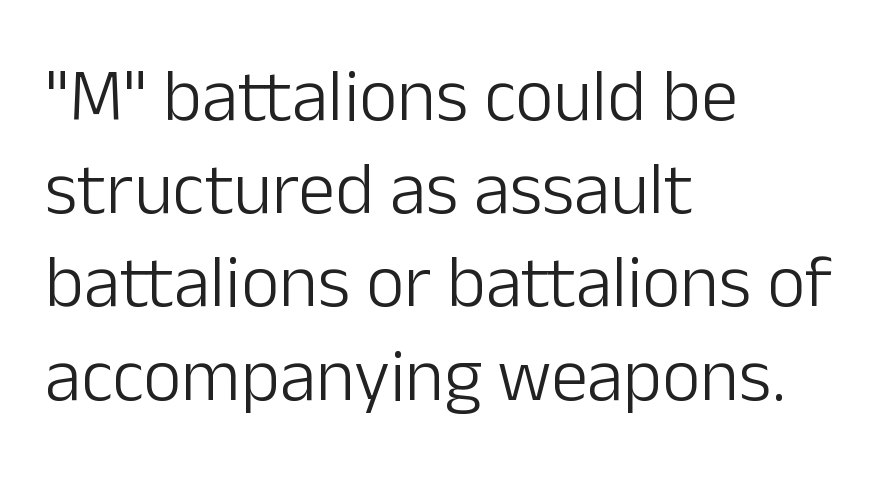
The image shows 74 px light sans-serif type, upright; set left-aligned, normal line spacing (1.26x), normal letter spacing, not underlined; low stroke contrast and a medium x-height.
